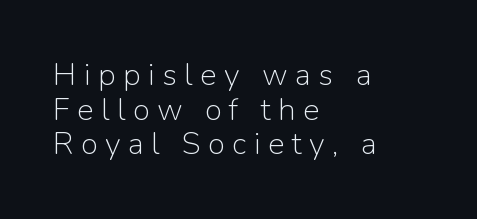
Cramped leading. The tracking jumps out immediately: characters are airy and widely separated. Varying glyph widths throughout — classic text-font behaviour. The area under the type is left untouched. You can tell from the bare stems that sans-serif type was used. Where is the straight margin? On the left.
